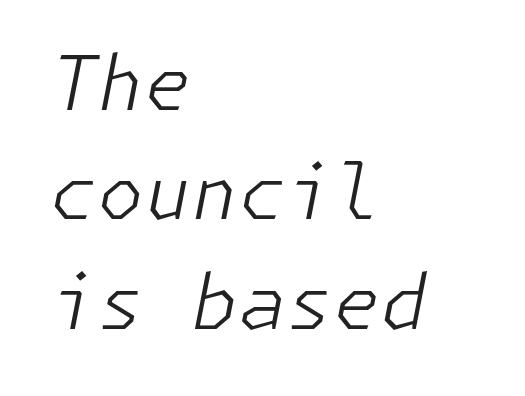
{"italic": "yes", "lean": "right", "slant_degrees": 11, "bold": "no", "weight": "light", "width": "normal", "stroke_contrast": "low", "x_height": "medium", "underline": "no", "align": "left", "line_spacing": "normal", "line_spacing_ratio": 1.44, "letter_spacing": "normal", "letter_spacing_em": 0.0, "glyph_px": 76}
